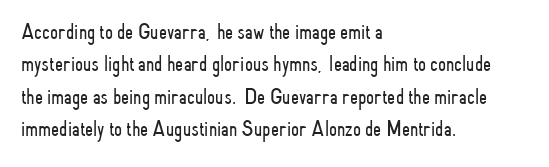
The image shows 23 px text type, upright; set left-aligned, normal line spacing (1.41x), normal letter spacing, not underlined.
